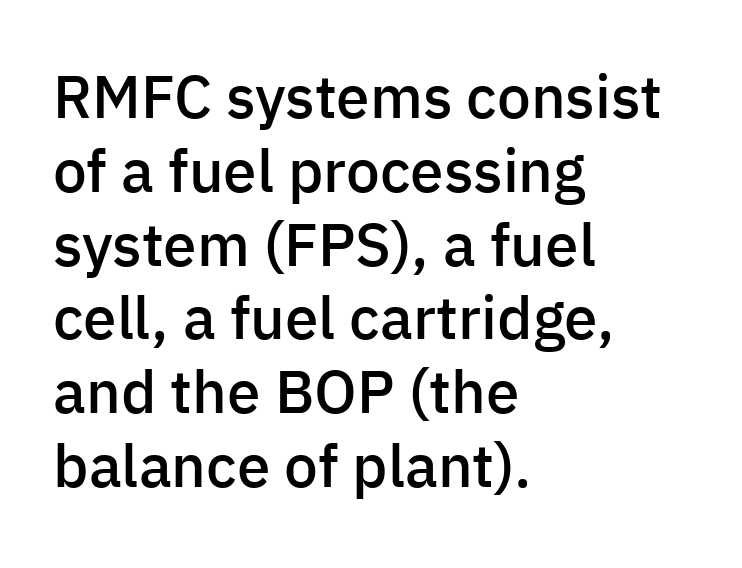
The image shows 60 px semibold sans-serif type, upright; set left-aligned, line spacing 1.23x, normal letter spacing, not underlined; low stroke contrast and a medium x-height.
